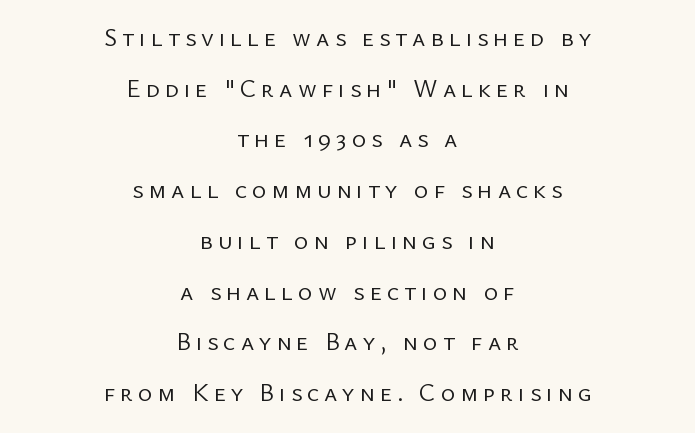
Q: Is the text bold? A: No.
Q: Is the text italic (slanted)? A: No, it is upright.
Q: Is the text underlined? A: No.
Q: How is the paragraph aligned? A: Centered.
Q: Is the spacing between letters normal or unusually wide? A: Unusually wide.
Q: Is the spacing between lines tight, normal or loose? A: Loose.
